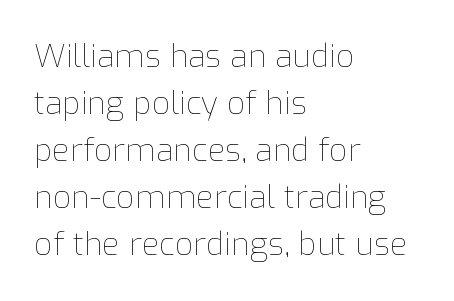
Q: Is the text bold? A: No.
Q: Is the text italic (slanted)? A: No, it is upright.
Q: Is the text underlined? A: No.
Q: How is the paragraph aligned? A: Left-aligned.
Q: Is the spacing between letters normal or unusually wide? A: Normal.
Q: Is the spacing between lines tight, normal or loose? A: Normal.
Q: Width (condensed, normal, or wide)? A: Normal.
Q: Stroke contrast? A: Low.
Q: x-height? A: Medium.
Q: Monospaced? A: No.
